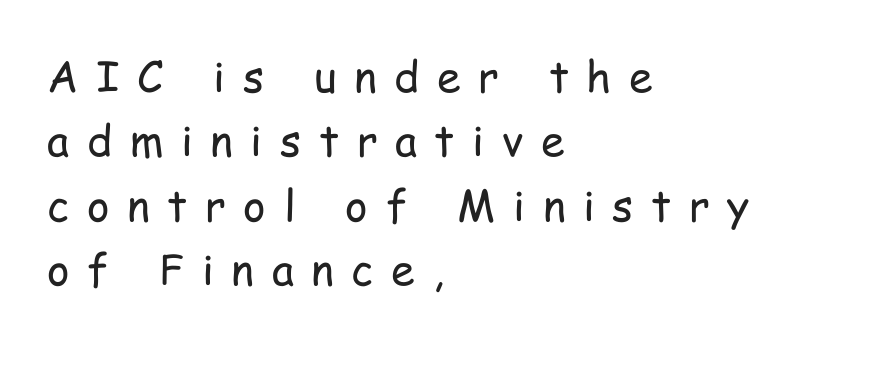
The image shows 43 px regular-weight, condensed sans-serif type, upright; set left-aligned, normal line spacing (1.5x), unusually wide letter spacing (+0.41 em), not underlined; low stroke contrast and a medium x-height.
